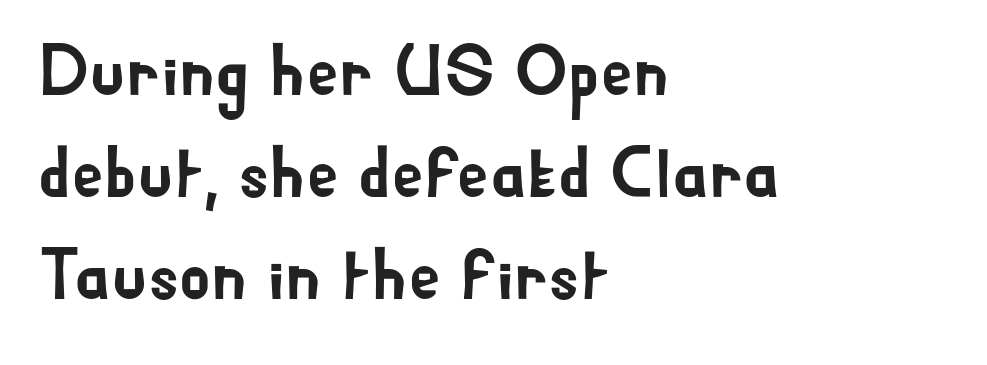
{"serif": "no", "italic": "no", "width": "normal", "stroke_contrast": "low", "x_height": "small", "monospaced": "no", "underline": "no", "align": "left", "line_spacing": "normal", "line_spacing_ratio": 1.42, "letter_spacing": "normal", "letter_spacing_em": 0.0, "glyph_px": 72}
